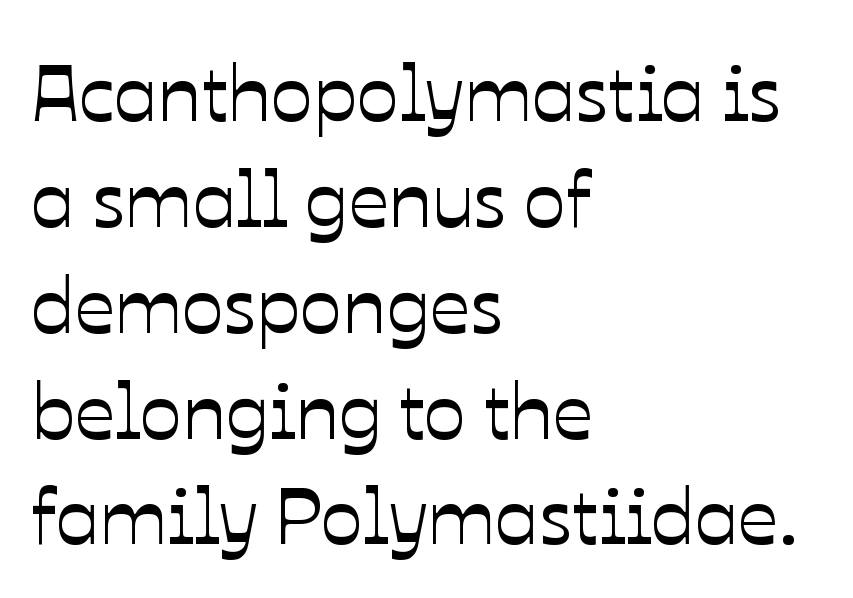
You could not count columns in this text — the font is proportionally spaced. Tall strokes in this sample are plumb rather than angled. The gaps between neighbouring characters are ordinary and unremarkable. Is there much room between lines? A standard amount, neither cramped nor airy. Anything drawn beneath the words? Only blank space. This rendering uses left alignment, leaving the right contour irregular.
